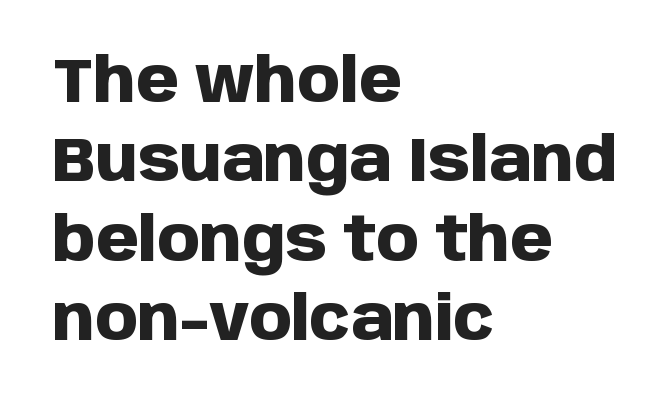
The image shows 61 px heavy sans-serif type, upright; set left-aligned, normal line spacing (1.3x), normal letter spacing, not underlined; low stroke contrast and a large x-height.
